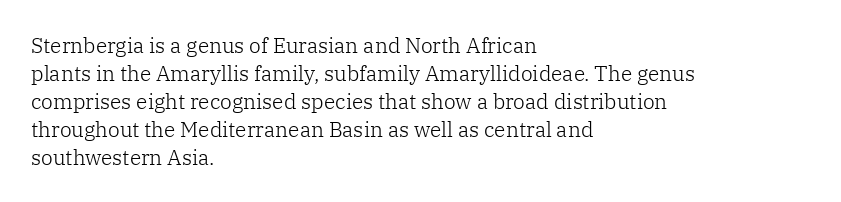
{"italic": "no", "bold": "no", "underline": "no", "align": "left", "line_spacing": "normal", "line_spacing_ratio": 1.33, "letter_spacing": "normal", "letter_spacing_em": 0.0, "glyph_px": 21}
